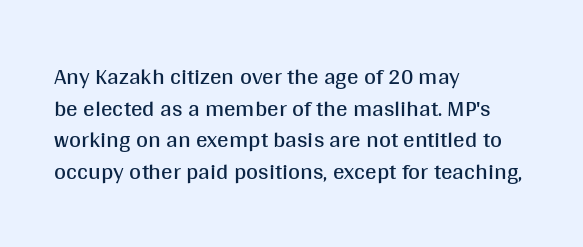
{"italic": "no", "bold": "no", "underline": "no", "align": "left", "line_spacing": "normal", "line_spacing_ratio": 1.38, "letter_spacing": "normal", "letter_spacing_em": 0.0, "glyph_px": 23}
